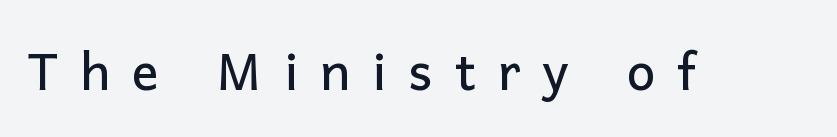
Q: Is the text italic (slanted)? A: No, it is upright.
Q: Is the typeface a serif or a sans-serif typeface? A: Sans-serif.
Q: Is the text underlined? A: No.
Q: Is the spacing between letters normal or unusually wide? A: Unusually wide.
Q: Width (condensed, normal, or wide)? A: Normal.
Q: Stroke contrast? A: Low.
Q: x-height? A: Medium.
Q: Monospaced? A: No.
